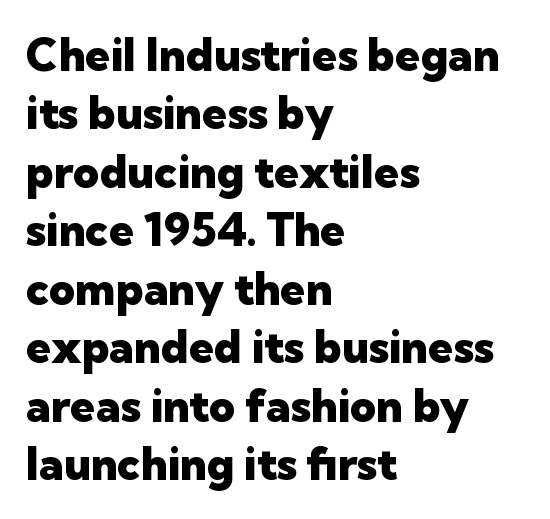
{"serif": "no", "italic": "no", "bold": "yes", "weight": "heavy", "width": "normal", "stroke_contrast": "low", "x_height": "medium", "monospaced": "no", "underline": "no", "align": "left", "line_spacing": "normal", "line_spacing_ratio": 1.3, "letter_spacing": "normal", "letter_spacing_em": 0.0, "glyph_px": 45}
